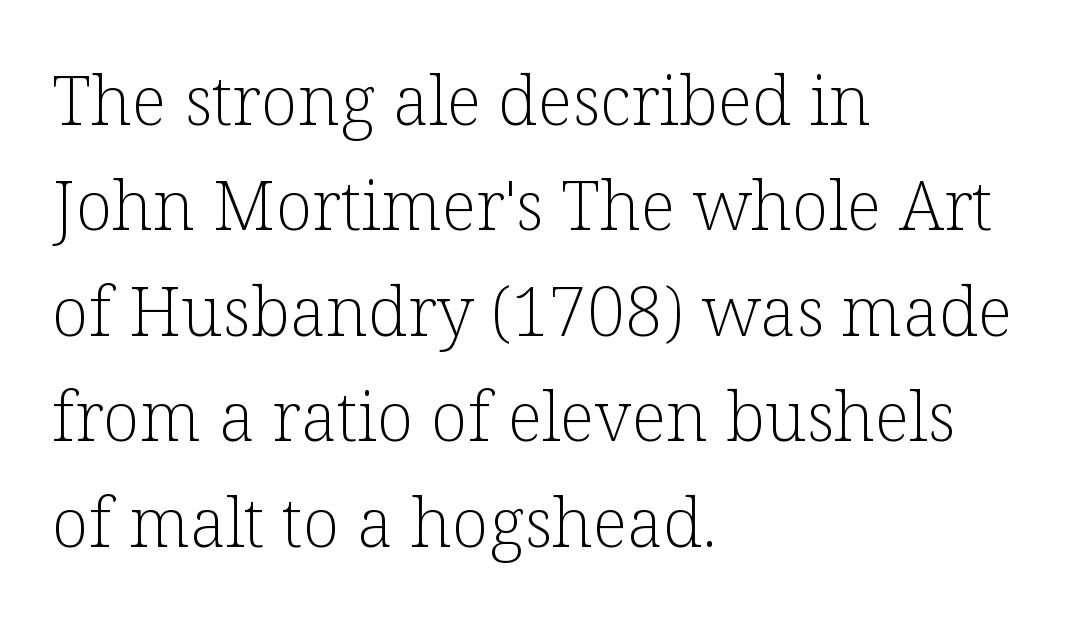
The image shows 68 px light serif type, upright; set left-aligned, normal line spacing (1.55x), normal letter spacing, not underlined; low stroke contrast and a medium x-height.
